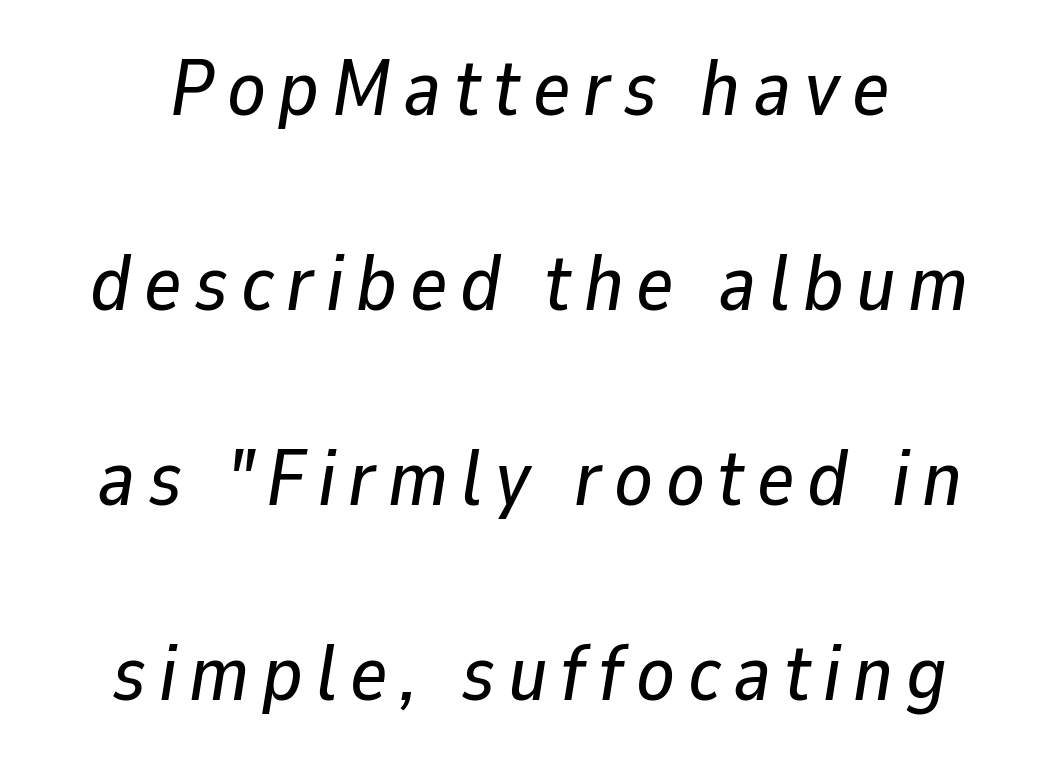
Quick note: interline space is abundant. Descenders hang freely into open space. Centered paragraph, ragged on both sides. This sample has the flowing, uneven cadence of proportional lettering. The passage shown leans; its letterforms are oblique.
